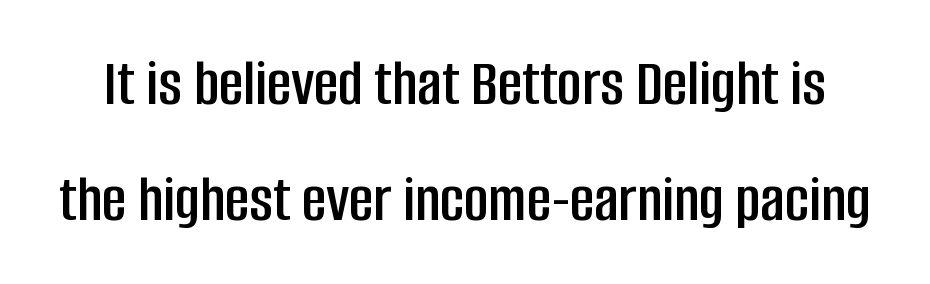
The image shows 67 px condensed sans-serif type, upright; set line spacing 1.73x, normal letter spacing, not underlined; low stroke contrast and a large x-height.
